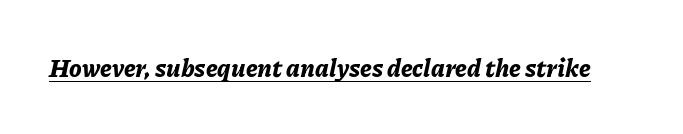
The image shows 25 px bold type, italic (leaning right); set normal letter spacing, underlined.
